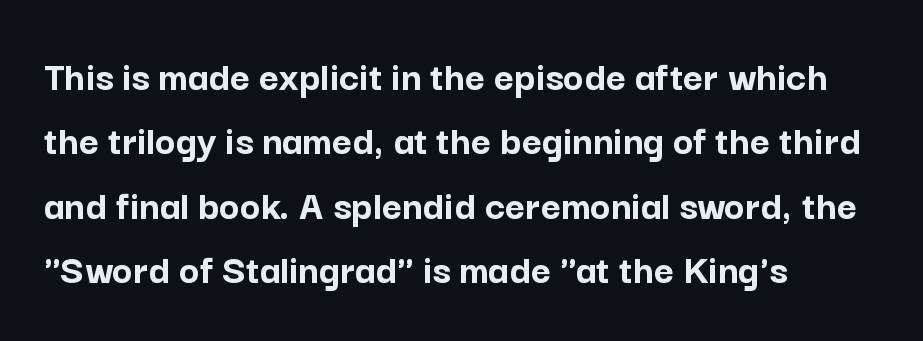
Q: Is the text bold? A: Yes.
Q: Is the text italic (slanted)? A: No, it is upright.
Q: Is the typeface a serif or a sans-serif typeface? A: Sans-serif.
Q: Is the text underlined? A: No.
Q: How is the paragraph aligned? A: Left-aligned.
Q: Is the spacing between letters normal or unusually wide? A: Normal.
Q: Is the spacing between lines tight, normal or loose? A: Normal.
Q: Width (condensed, normal, or wide)? A: Normal.
Q: Stroke contrast? A: Low.
Q: x-height? A: Medium.
Q: Monospaced? A: No.
